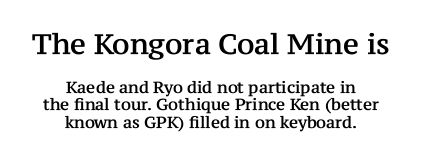
Lines of text with bare space underneath. Spacing between characters is what you'd get straight out of the box. The lines are packed closely together with very little leading. In terms of posture, this sample is upright. A centered setting, common on invitations and titles, is used for this passage.
